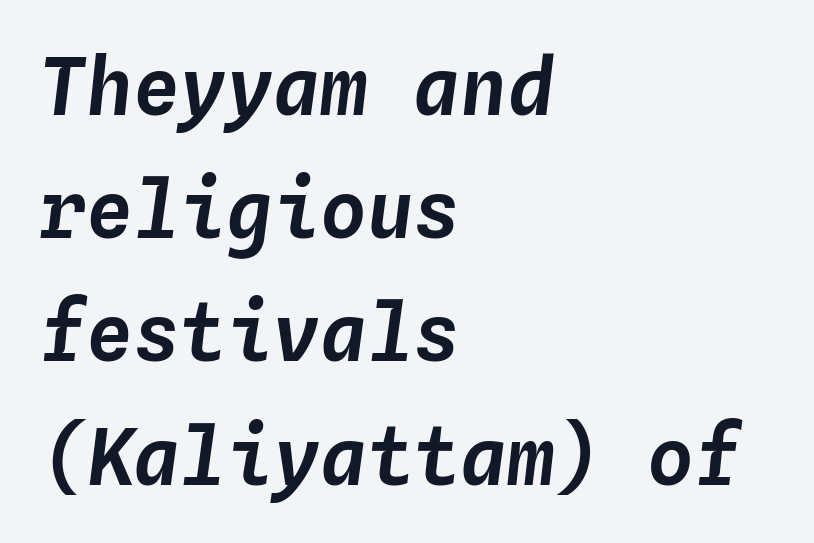
The image shows 78 px text type, italic (leaning right), monospaced; set left-aligned, normal line spacing (1.58x), normal letter spacing, not underlined; low stroke contrast and a medium x-height.
